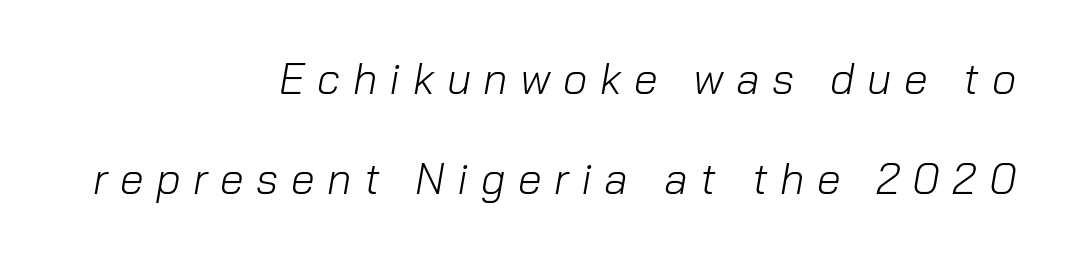
The image shows 43 px light type, italic (leaning right); set right-aligned, loose line spacing (2.33x), unusually wide letter spacing (+0.29 em), not underlined; low stroke contrast and a medium x-height.
